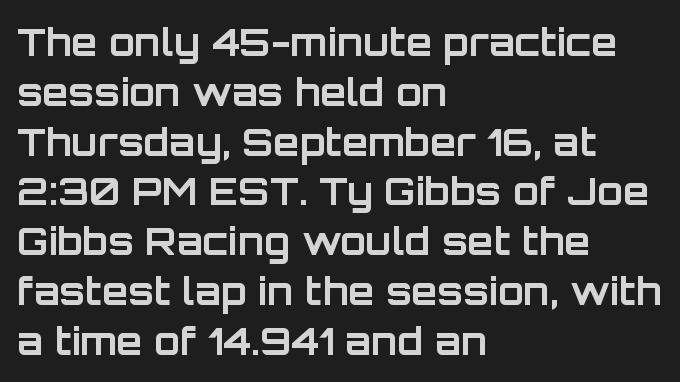
{"serif": "no", "italic": "no", "bold": "yes", "weight": "bold", "width": "normal", "stroke_contrast": "low", "x_height": "large", "monospaced": "no", "underline": "no", "align": "left", "line_spacing": "normal", "line_spacing_ratio": 1.31, "letter_spacing": "normal", "letter_spacing_em": 0.0, "glyph_px": 38}
